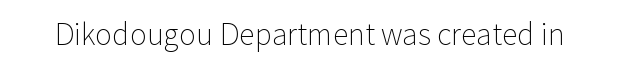
The image shows 29 px light sans-serif type, upright; set normal letter spacing, not underlined; low stroke contrast and a medium x-height.
